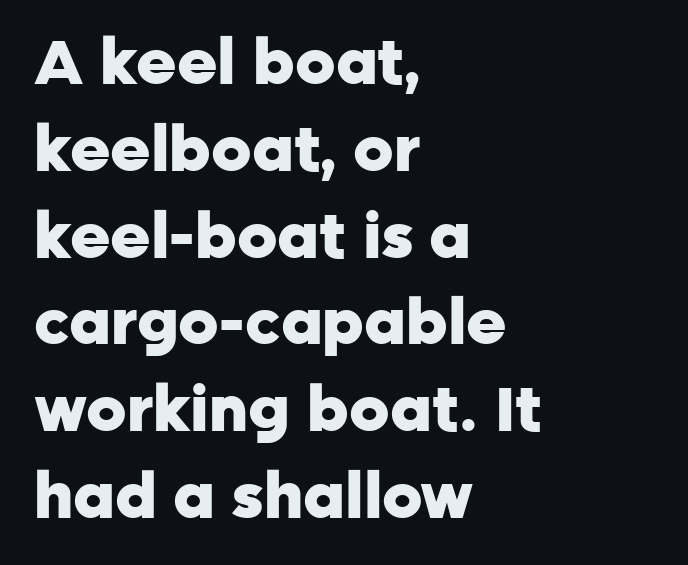
Q: Is the text bold? A: Yes.
Q: Is the text italic (slanted)? A: No, it is upright.
Q: Is the typeface a serif or a sans-serif typeface? A: Sans-serif.
Q: Is the text underlined? A: No.
Q: How is the paragraph aligned? A: Left-aligned.
Q: Is the spacing between letters normal or unusually wide? A: Normal.
Q: Is the spacing between lines tight, normal or loose? A: Normal.
Q: Width (condensed, normal, or wide)? A: Normal.
Q: Stroke contrast? A: Low.
Q: x-height? A: Medium.
Q: Monospaced? A: No.
